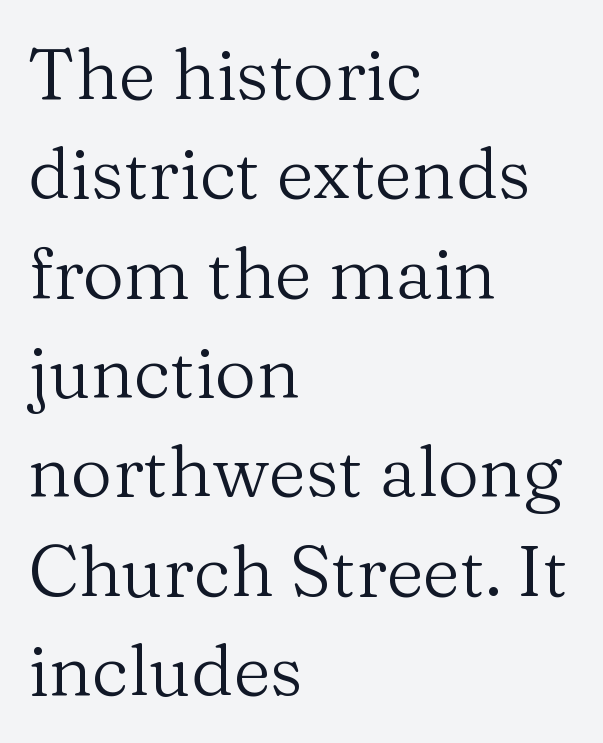
A classic flush-left, rag-right setting is used for this passage. Spacing between characters is what you'd get straight out of the box. The typesetting does not lean heavy: it is not bold. Type style note: has serifs. Tall strokes in this sample are plumb rather than angled. Has an underline been added? It has not.
